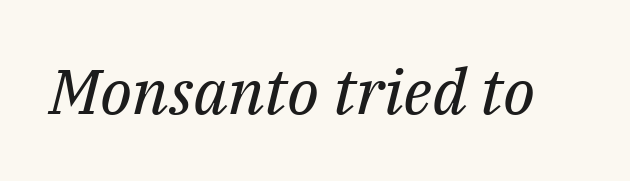
{"serif": "yes", "italic": "yes", "lean": "right", "slant_degrees": 14, "bold": "no", "weight": "regular", "width": "normal", "stroke_contrast": "medium", "x_height": "medium", "monospaced": "no", "underline": "no", "letter_spacing": "normal", "letter_spacing_em": 0.0, "glyph_px": 63}
